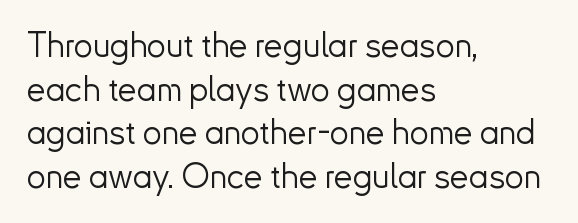
Layout note: lines flush left. Each word holds together tightly as a unit, with standard inter-letter gaps. Evenly set lines give the paragraph a standard silhouette. Underline: absent. In terms of letterform style, serifs are entirely absent. Does the lettering tilt? It doesn't — this is upright.
